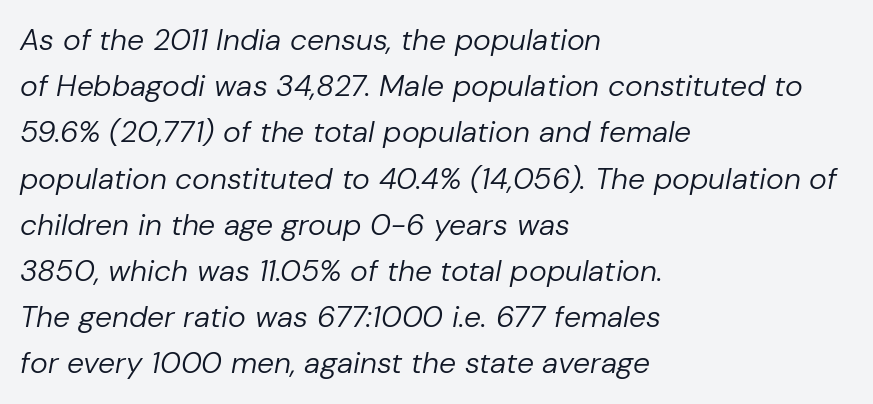
Q: Is the text bold? A: No.
Q: Is the text italic (slanted)? A: Yes, it leans right by about 10 degrees.
Q: Is the text underlined? A: No.
Q: How is the paragraph aligned? A: Left-aligned.
Q: Is the spacing between letters normal or unusually wide? A: Normal.
Q: Is the spacing between lines tight, normal or loose? A: Normal.
Q: Width (condensed, normal, or wide)? A: Normal.
Q: Stroke contrast? A: Low.
Q: x-height? A: Medium.
Q: Monospaced? A: No.
